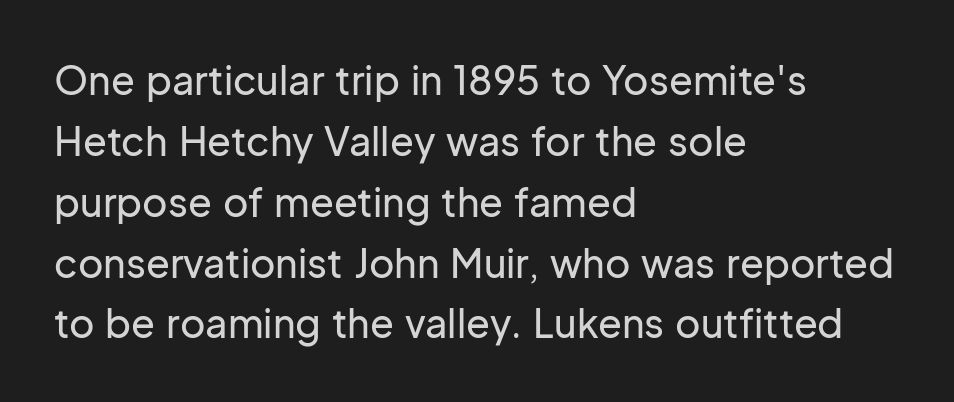
Q: Is the text italic (slanted)? A: No, it is upright.
Q: Is the typeface a serif or a sans-serif typeface? A: Sans-serif.
Q: Is the text underlined? A: No.
Q: How is the paragraph aligned? A: Left-aligned.
Q: Is the spacing between letters normal or unusually wide? A: Normal.
Q: Is the spacing between lines tight, normal or loose? A: Normal.
Q: Width (condensed, normal, or wide)? A: Normal.
Q: Stroke contrast? A: Low.
Q: x-height? A: Medium.
Q: Monospaced? A: No.
